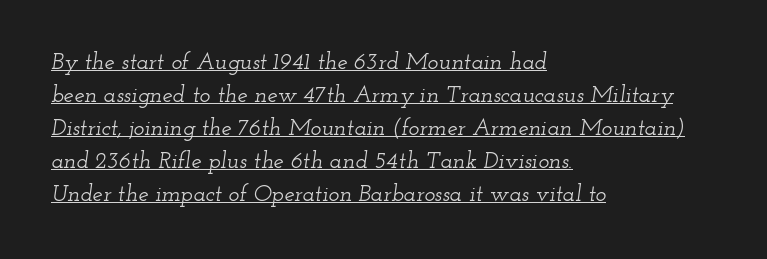
{"italic": "yes", "lean": "right", "slant_degrees": 12, "underline": "yes", "align": "left", "line_spacing": "normal", "line_spacing_ratio": 1.44, "letter_spacing": "normal", "letter_spacing_em": 0.0, "glyph_px": 23}
